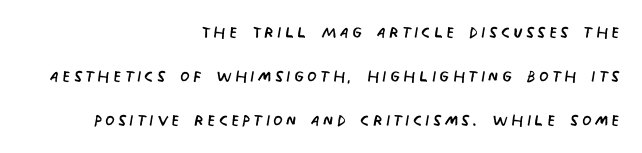
The strip under each line holds only bare page. Heft: none added — not bold. Horizontal bands of white between lines are thick stripes. Every row of glyphs terminates at an identical x-position on the right.
